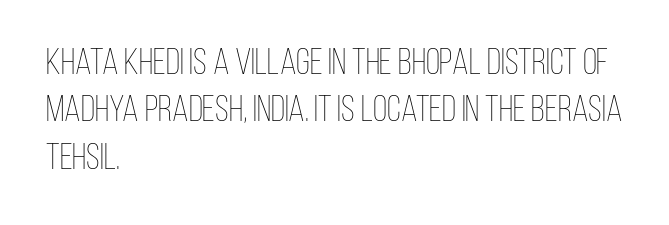
A typesetter would call this proportional, since set widths differ per character. Teacher's note: observe the even left margin — that is flush-left alignment. Decoration check: the copy has no underline. Is the stroke heavy? The answer is a plain regular-or-lighter. Honestly, the row spacing looks completely unremarkable. Does extra space separate the letters? No, they use regular spacing.
